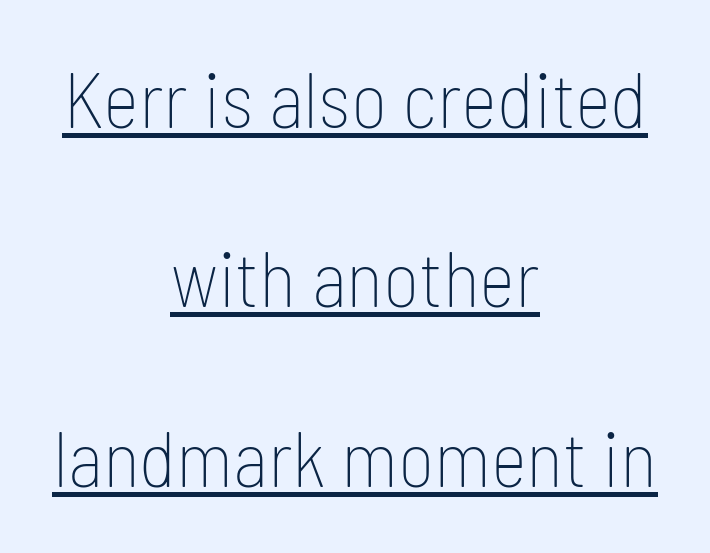
Q: Is the text bold? A: No.
Q: Is the text italic (slanted)? A: No, it is upright.
Q: Is the typeface a serif or a sans-serif typeface? A: Sans-serif.
Q: Is the text underlined? A: Yes.
Q: How is the paragraph aligned? A: Centered.
Q: Is the spacing between letters normal or unusually wide? A: Normal.
Q: Is the spacing between lines tight, normal or loose? A: Loose.
Q: Width (condensed, normal, or wide)? A: Condensed.
Q: Stroke contrast? A: Low.
Q: x-height? A: Medium.
Q: Monospaced? A: No.
